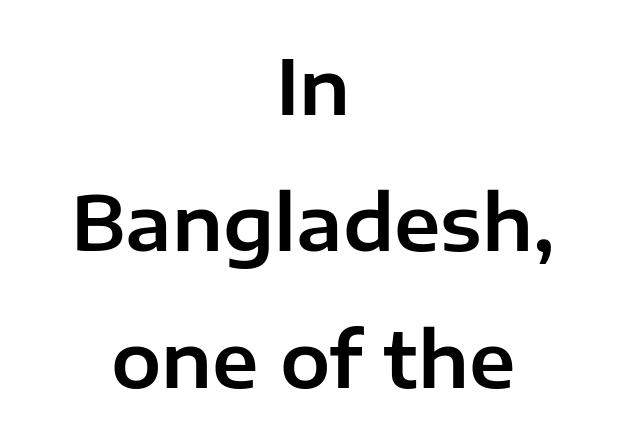
The image shows 75 px sans-serif type, upright; set centered, line spacing 1.82x, normal letter spacing, not underlined; low stroke contrast and a medium x-height.
